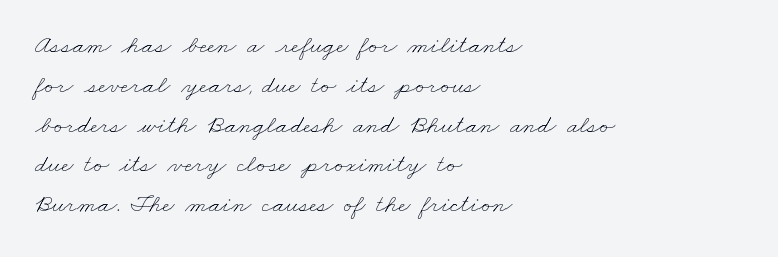
The image shows 26 px text type; set left-aligned, normal line spacing (1.53x), normal letter spacing, not underlined.
